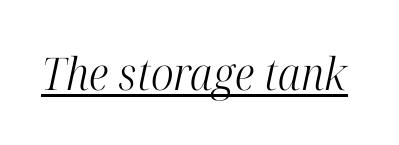
Looks like someone drew a line under every word here. These lines keep a tight, regular rhythm from letter to letter. Do the characters align in a grid? No, the font is proportional. The font is comparable to plain body text, perhaps lighter. In terms of posture, this sample is oblique. Yep, those are serifs on the letters.
